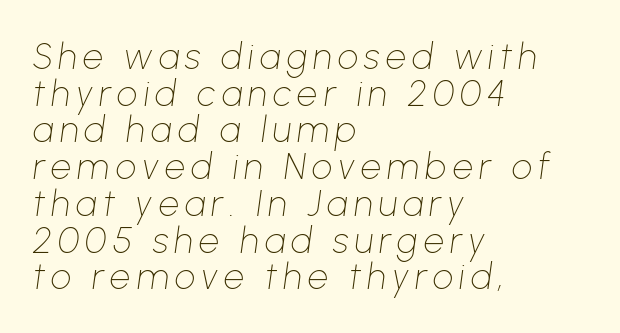
The image shows 36 px thin type, italic (leaning right); set left-aligned, tight line spacing (1.02x), not underlined; low stroke contrast and a medium x-height.
